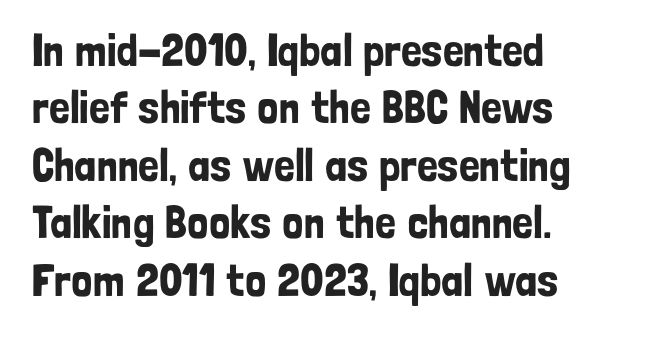
Q: Is the text italic (slanted)? A: No, it is upright.
Q: Is the typeface a serif or a sans-serif typeface? A: Sans-serif.
Q: Is the text underlined? A: No.
Q: How is the paragraph aligned? A: Left-aligned.
Q: Is the spacing between letters normal or unusually wide? A: Normal.
Q: Is the spacing between lines tight, normal or loose? A: Normal.
Q: Width (condensed, normal, or wide)? A: Condensed.
Q: Stroke contrast? A: Low.
Q: x-height? A: Medium.
Q: Monospaced? A: No.
